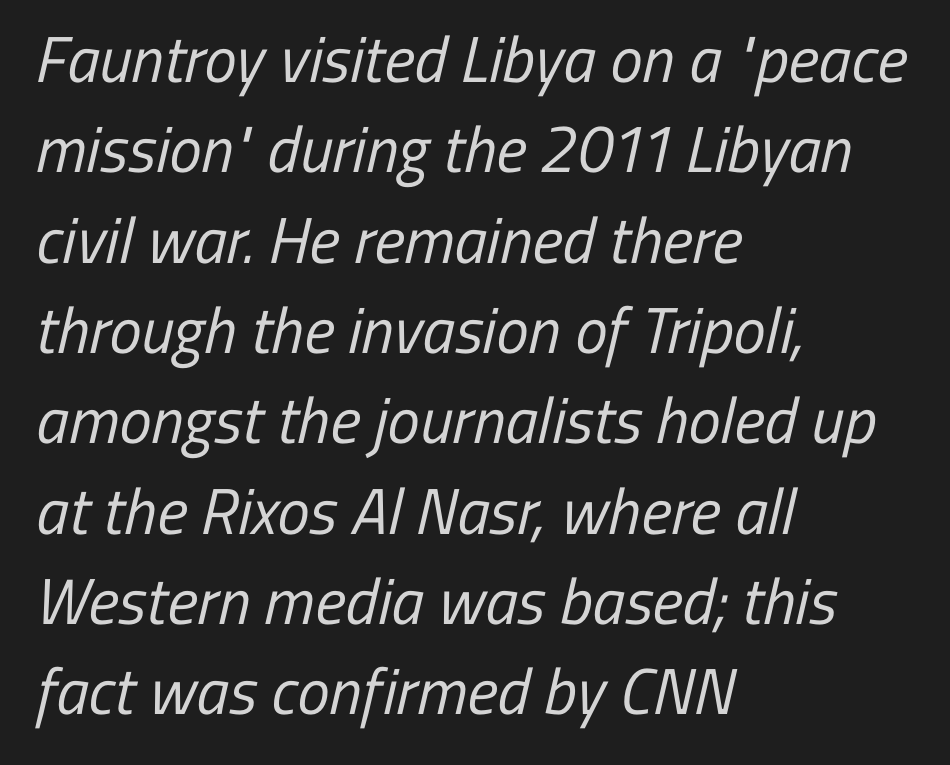
{"serif": "no", "bold": "no", "weight": "regular", "width": "condensed", "stroke_contrast": "low", "x_height": "medium", "monospaced": "no", "underline": "no", "align": "left", "line_spacing": "normal", "line_spacing_ratio": 1.39, "letter_spacing": "normal", "letter_spacing_em": 0.0, "glyph_px": 65}
